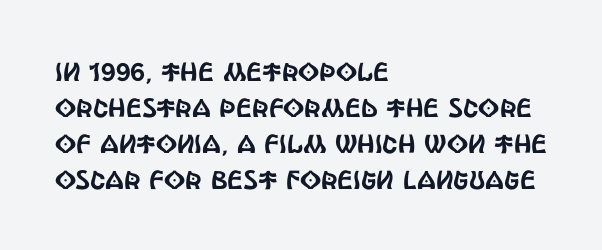
{"italic": "no", "underline": "no", "align": "left", "line_spacing": "normal", "line_spacing_ratio": 1.38, "letter_spacing": "normal", "letter_spacing_em": 0.0, "glyph_px": 26}
